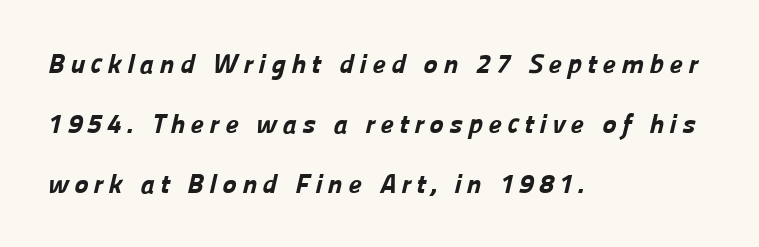
The image shows 27 px bold type; set left-aligned, loose line spacing (2.22x), unusually wide letter spacing (+0.2 em), not underlined.
